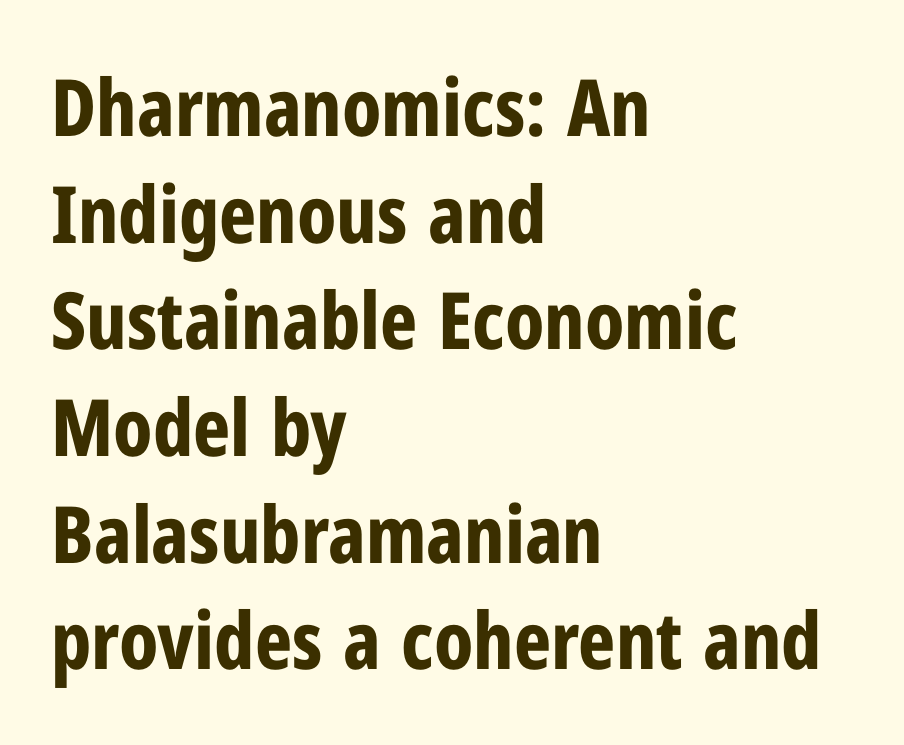
Q: Is the text bold? A: Yes.
Q: Is the text italic (slanted)? A: No, it is upright.
Q: Is the typeface a serif or a sans-serif typeface? A: Sans-serif.
Q: Is the text underlined? A: No.
Q: How is the paragraph aligned? A: Left-aligned.
Q: Is the spacing between letters normal or unusually wide? A: Normal.
Q: Is the spacing between lines tight, normal or loose? A: Normal.
Q: Width (condensed, normal, or wide)? A: Condensed.
Q: Stroke contrast? A: Low.
Q: x-height? A: Medium.
Q: Monospaced? A: No.
